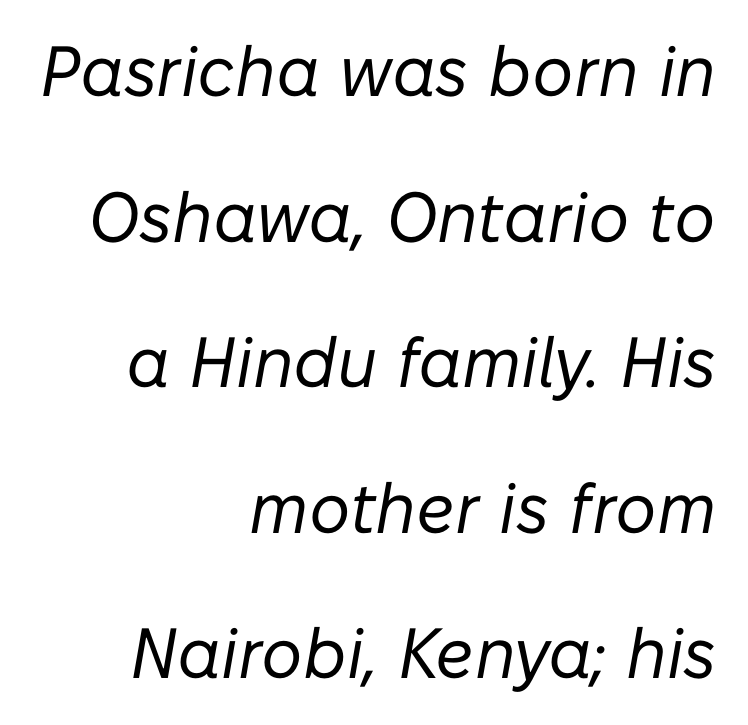
Q: Is the text bold? A: No.
Q: Is the text italic (slanted)? A: Yes, it leans right by about 10 degrees.
Q: Is the text underlined? A: No.
Q: How is the paragraph aligned? A: Right-aligned.
Q: Is the spacing between letters normal or unusually wide? A: Normal.
Q: Is the spacing between lines tight, normal or loose? A: Loose.
Q: Width (condensed, normal, or wide)? A: Normal.
Q: Stroke contrast? A: Low.
Q: x-height? A: Medium.
Q: Monospaced? A: No.
